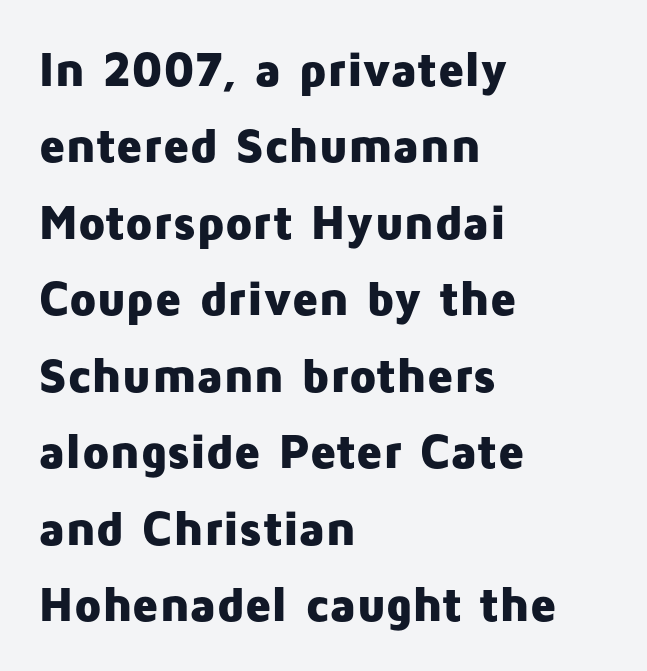
The passage shown has conventional tracking throughout. Nope, not italic — everything's standing straight. Regular leading. The space directly below the letters is spotless. Compared with a centered layout, this one pins lines to the left instead. A typesetter would call this proportional, since set widths differ per character.
